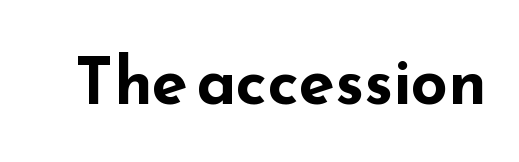
Q: Is the text bold? A: Yes.
Q: Is the text italic (slanted)? A: No, it is upright.
Q: Is the typeface a serif or a sans-serif typeface? A: Sans-serif.
Q: Is the text underlined? A: No.
Q: Is the spacing between letters normal or unusually wide? A: Normal.
Q: Width (condensed, normal, or wide)? A: Wide.
Q: Stroke contrast? A: Low.
Q: x-height? A: Small.
Q: Monospaced? A: No.
